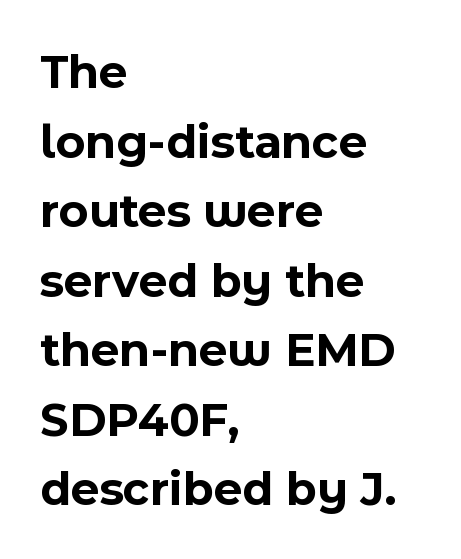
{"serif": "no", "italic": "no", "bold": "yes", "weight": "bold", "width": "normal", "x_height": "medium", "monospaced": "no", "underline": "no", "align": "left", "line_spacing": "normal", "line_spacing_ratio": 1.42, "letter_spacing": "normal", "letter_spacing_em": 0.0, "glyph_px": 49}
